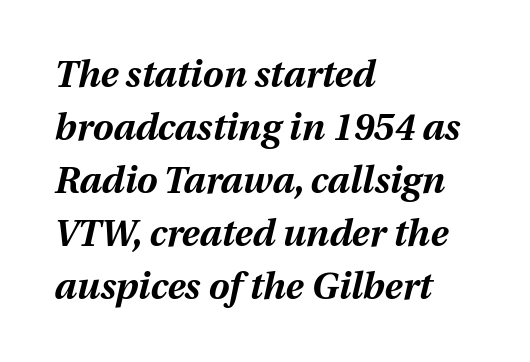
Q: Is the text bold? A: Yes.
Q: Is the text italic (slanted)? A: Yes, it leans right by about 12 degrees.
Q: Is the text underlined? A: No.
Q: How is the paragraph aligned? A: Left-aligned.
Q: Is the spacing between letters normal or unusually wide? A: Normal.
Q: Is the spacing between lines tight, normal or loose? A: Normal.
Q: Width (condensed, normal, or wide)? A: Normal.
Q: Stroke contrast? A: Medium.
Q: x-height? A: Medium.
Q: Monospaced? A: No.
